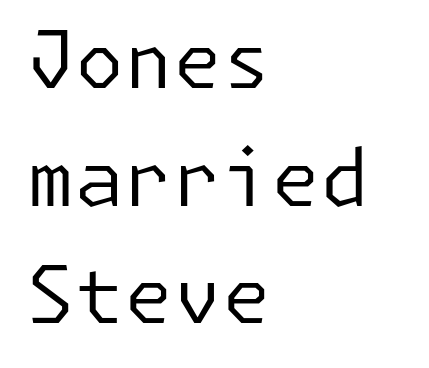
The image shows 79 px regular-weight sans-serif type, upright; set left-aligned, normal line spacing (1.49x), normal letter spacing, not underlined; low stroke contrast and a medium x-height.
